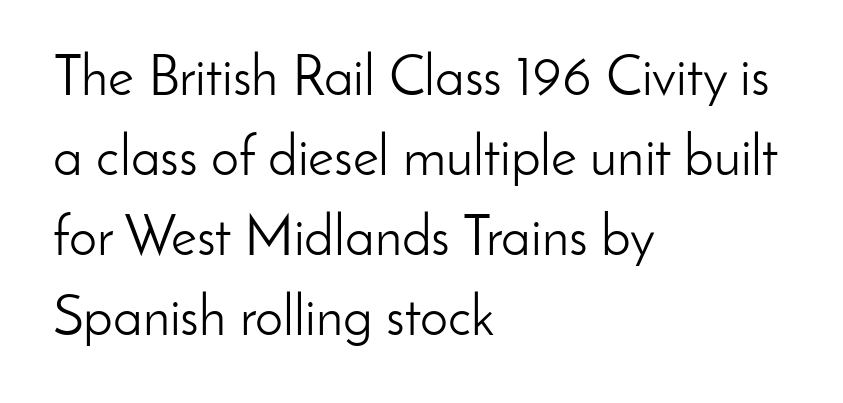
Each stroke keeps to a modest, everyday thickness or less. The rendering uses natural spacing where letterforms have individual widths. What stands out about the letter spacing? Nothing — it is the standard amount. The leading is moderate, giving the passage an even texture. Only glyphs here, with clear space below each row. A typesetter would mark this as roman, not italic.
